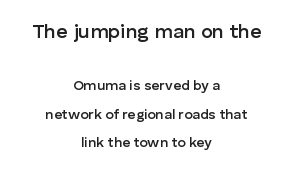
Q: Is the text bold? A: Semi-bold.
Q: Is the text italic (slanted)? A: No, it is upright.
Q: Is the text underlined? A: No.
Q: How is the paragraph aligned? A: Centered.
Q: Is the spacing between letters normal or unusually wide? A: Normal.
Q: Is the spacing between lines tight, normal or loose? A: Loose.
Q: Which block of text is set in a larger size, the first (top) or the second (bottom)? A: The first (top) one.
